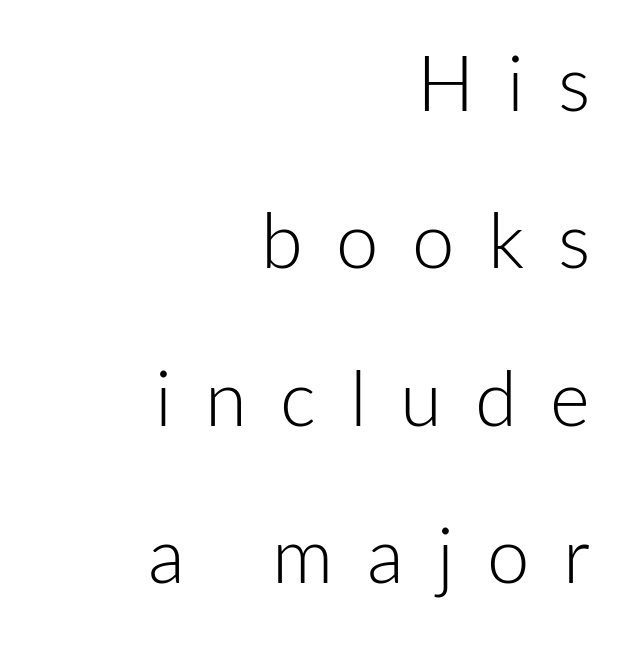
Visually the block forms a straight wall on the right and a jagged coastline on the left. Ascenders rise straight up at ninety degrees. This sample has the flowing, uneven cadence of proportional lettering. The passage shown is typeset with a sans-serif family. The words here are not underlined.
